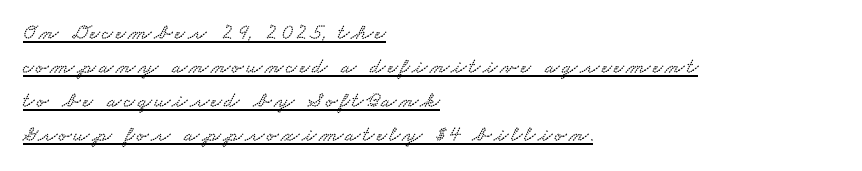
The image shows 22 px text type; set left-aligned, normal line spacing (1.54x), underlined.
